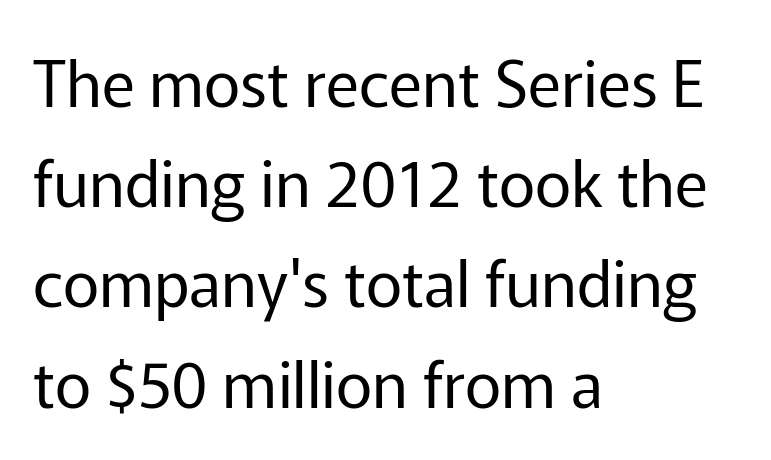
Q: Is the text bold? A: No.
Q: Is the text italic (slanted)? A: No, it is upright.
Q: Is the typeface a serif or a sans-serif typeface? A: Sans-serif.
Q: Is the text underlined? A: No.
Q: How is the paragraph aligned? A: Left-aligned.
Q: Is the spacing between letters normal or unusually wide? A: Normal.
Q: Is the spacing between lines tight, normal or loose? A: Normal.
Q: Width (condensed, normal, or wide)? A: Normal.
Q: Stroke contrast? A: Low.
Q: x-height? A: Medium.
Q: Monospaced? A: No.
